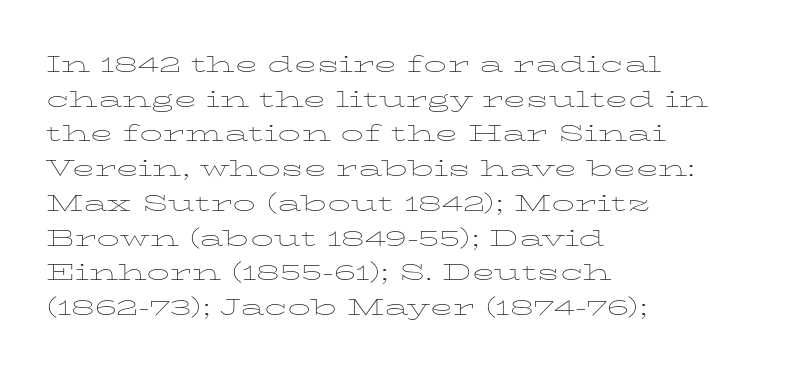
The image shows 23 px text type, upright; set left-aligned, normal line spacing (1.51x), normal letter spacing, not underlined.
